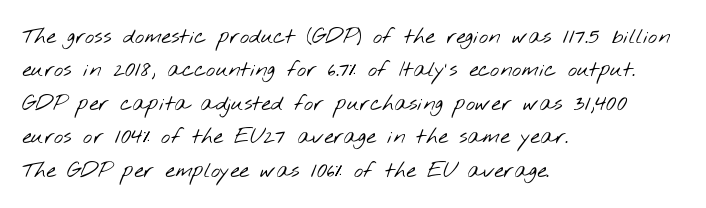
The image shows 22 px text type; set left-aligned, normal line spacing (1.52x), normal letter spacing, not underlined.
